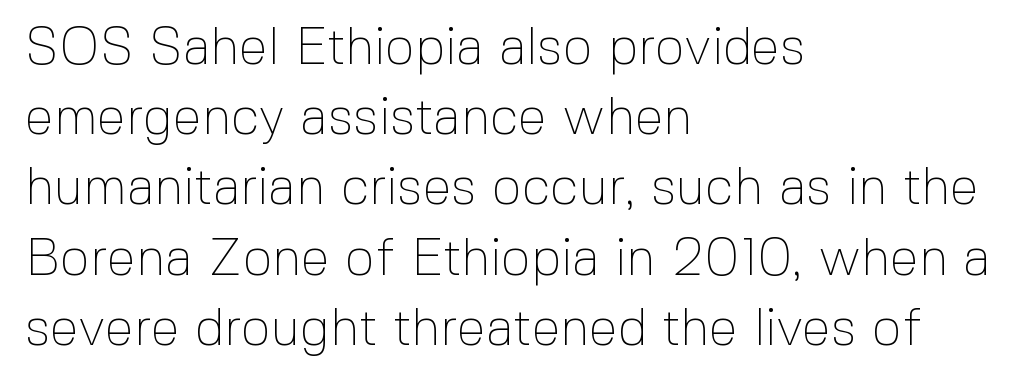
Is the stroke heavy? The answer is a plain regular-or-lighter. These lines were composed using upright roman letters. A normal amount of white space separates one row of letters from the next. These lines are set flush left with a ragged right edge. Letters rest on an invisible, unmarked baseline. Note the varied advance widths — an 'i' is clearly narrower than an 'm'.
